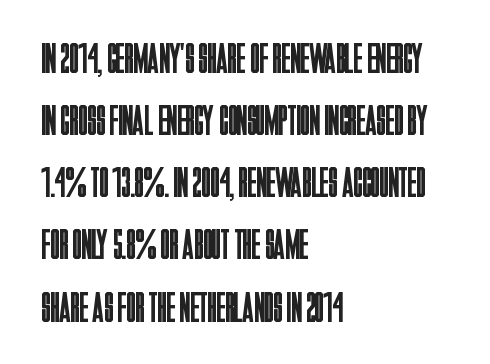
Q: Is the text bold? A: No.
Q: Is the text italic (slanted)? A: No, it is upright.
Q: Is the typeface a serif or a sans-serif typeface? A: Sans-serif.
Q: Is the text underlined? A: No.
Q: How is the paragraph aligned? A: Left-aligned.
Q: Is the spacing between letters normal or unusually wide? A: Normal.
Q: Is the spacing between lines tight, normal or loose? A: Normal.
Q: Width (condensed, normal, or wide)? A: Condensed.
Q: Stroke contrast? A: Low.
Q: x-height? A: Large.
Q: Monospaced? A: No.
